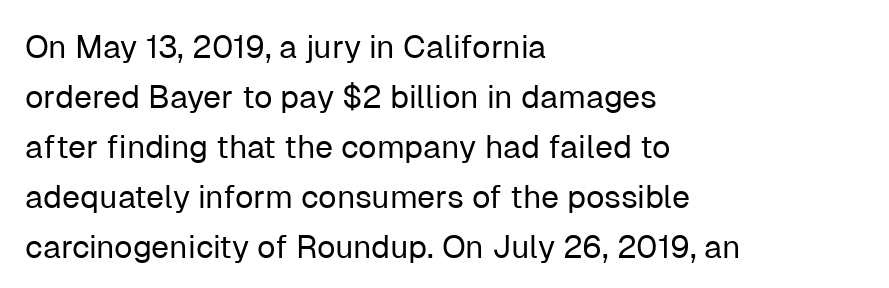
The image shows 32 px regular-weight sans-serif type, upright; set left-aligned, normal line spacing (1.56x), normal letter spacing, not underlined; low stroke contrast and a medium x-height.
